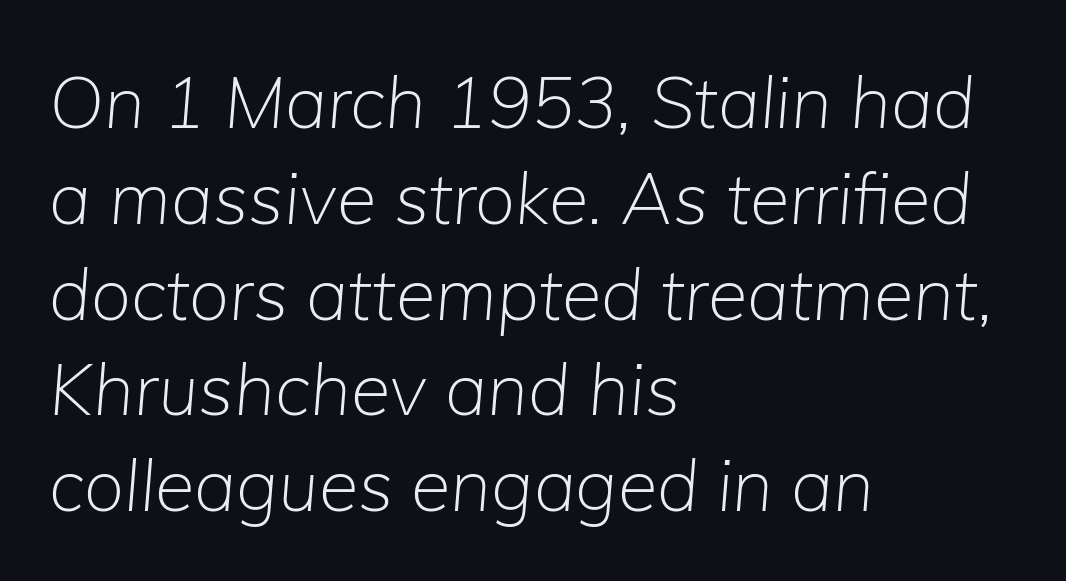
{"italic": "yes", "lean": "right", "slant_degrees": 5, "bold": "no", "weight": "light", "width": "normal", "stroke_contrast": "low", "x_height": "medium", "monospaced": "no", "underline": "no", "align": "left", "line_spacing": "normal", "line_spacing_ratio": 1.33, "letter_spacing": "normal", "letter_spacing_em": 0.0, "glyph_px": 72}
